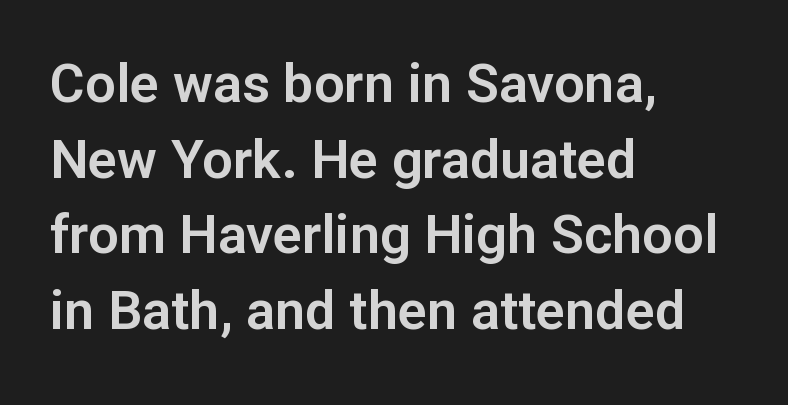
{"serif": "no", "italic": "no", "width": "normal", "stroke_contrast": "low", "x_height": "medium", "monospaced": "no", "underline": "no", "align": "left", "line_spacing": "normal", "line_spacing_ratio": 1.4, "letter_spacing": "normal", "letter_spacing_em": 0.0, "glyph_px": 54}
